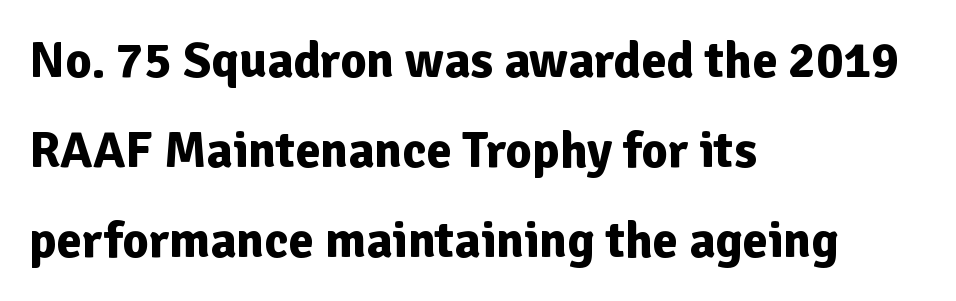
{"serif": "no", "italic": "no", "bold": "yes", "weight": "bold", "width": "normal", "stroke_contrast": "low", "x_height": "medium", "monospaced": "no", "underline": "no", "align": "left", "line_spacing_ratio": 1.76, "letter_spacing": "normal", "letter_spacing_em": 0.0, "glyph_px": 51}
